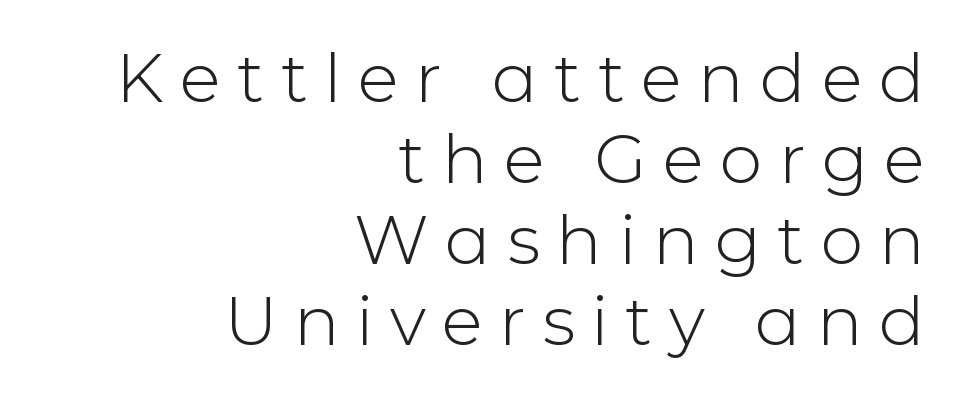
The baseline area is clear. Examine the stroke ends and you'll find no serifs. Posture: vertical. In terms of letterspacing, this is a distinctly airy, spread setting. No letter is thick-stroked: the sample isn't bold. Note the varied advance widths — an 'i' is clearly narrower than an 'm'.
